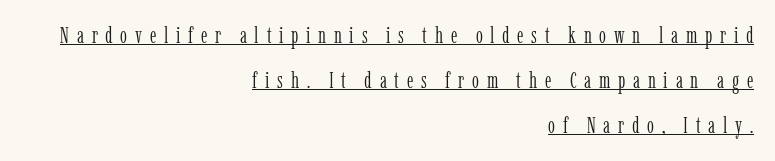
{"italic": "no", "bold": "no", "underline": "yes", "align": "right", "line_spacing": "loose", "line_spacing_ratio": 2.04, "letter_spacing": "wide", "letter_spacing_em": 0.35, "glyph_px": 22}
